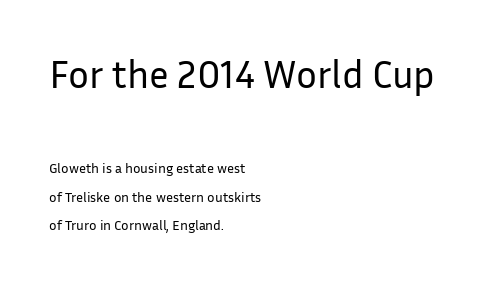
Proportional: the letters do not fall into vertical columns. Standard letterfit; no display-style spreading of the glyphs. The weight would be labelled regular, book, light, or lighter still. The space between consecutive lines is lavish. Rendered with straight, roman letterforms.
